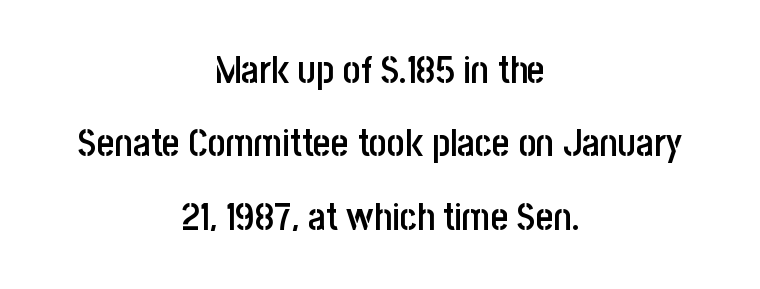
Q: Is the text bold? A: Semi-bold.
Q: Is the text italic (slanted)? A: No, it is upright.
Q: Is the typeface a serif or a sans-serif typeface? A: Sans-serif.
Q: Is the text underlined? A: No.
Q: How is the paragraph aligned? A: Centered.
Q: Is the spacing between letters normal or unusually wide? A: Normal.
Q: Is the spacing between lines tight, normal or loose? A: Loose.
Q: Width (condensed, normal, or wide)? A: Condensed.
Q: Stroke contrast? A: Low.
Q: x-height? A: Large.
Q: Monospaced? A: No.
